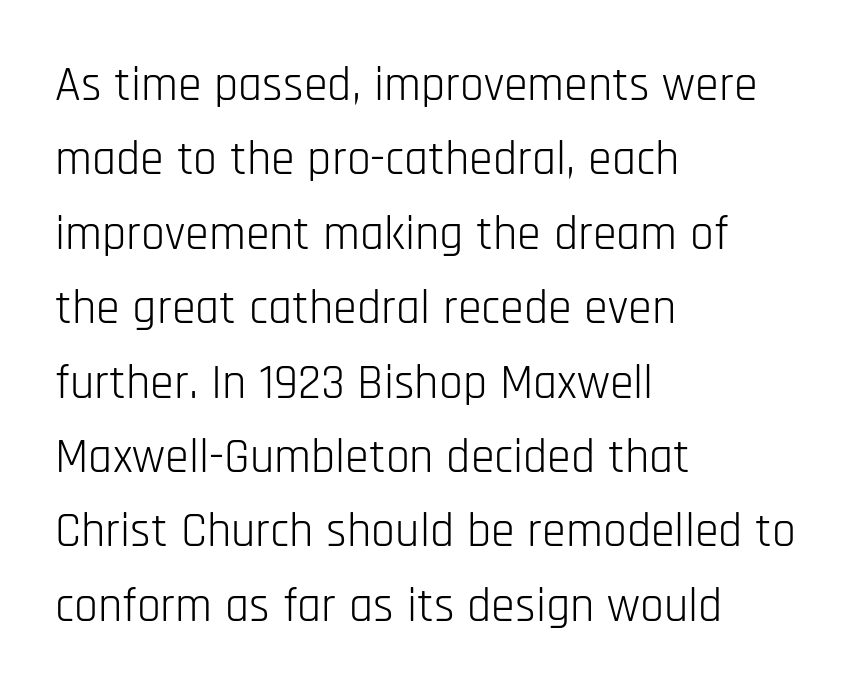
The image shows 48 px light, condensed sans-serif type, upright; set left-aligned, normal line spacing (1.55x), normal letter spacing, not underlined; low stroke contrast and a large x-height.
